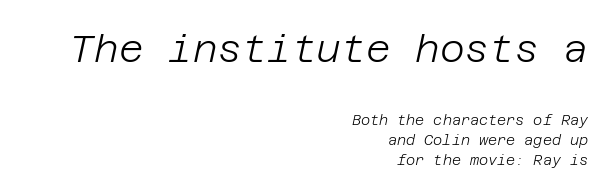
Vertical stems look standard width or narrower in stroke. Words appear dense and cohesive because spacing is normal. Descenders hang freely into open space. The text carries the slant typical of an italic or oblique font.
